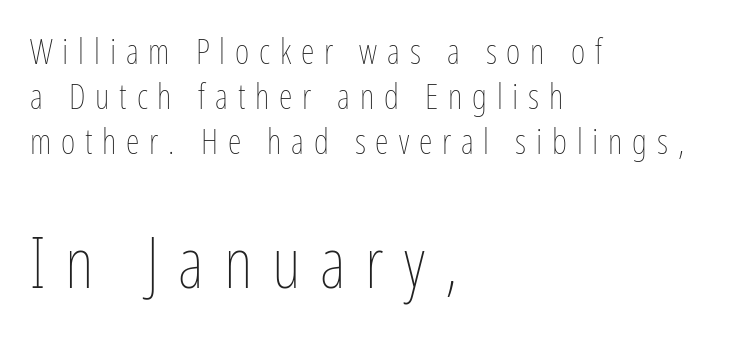
Q: Is the text bold? A: No.
Q: Is the text italic (slanted)? A: No, it is upright.
Q: Is the text underlined? A: No.
Q: How is the paragraph aligned? A: Left-aligned.
Q: Is the spacing between letters normal or unusually wide? A: Unusually wide.
Q: Is the spacing between lines tight, normal or loose? A: Normal.
Q: Which block of text is set in a larger size, the first (top) or the second (bottom)? A: The second (bottom) one.
Q: Width (condensed, normal, or wide)? A: Condensed.
Q: Stroke contrast? A: Low.
Q: x-height? A: Medium.
Q: Monospaced? A: No.
